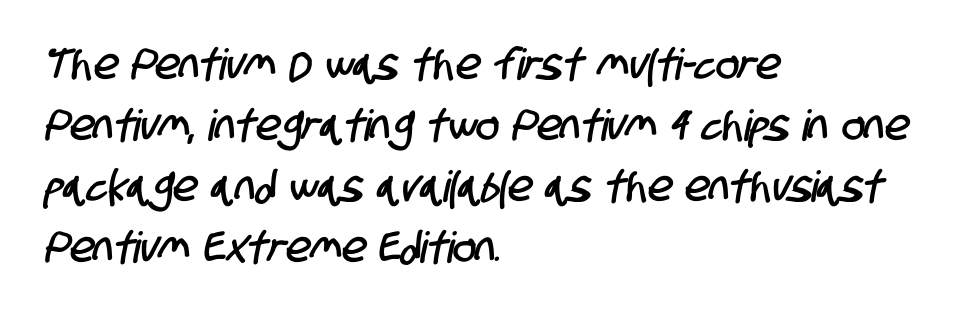
Q: Is the typeface a serif or a sans-serif typeface? A: Sans-serif.
Q: Is the text underlined? A: No.
Q: How is the paragraph aligned? A: Left-aligned.
Q: Is the spacing between letters normal or unusually wide? A: Normal.
Q: Is the spacing between lines tight, normal or loose? A: Normal.
Q: Width (condensed, normal, or wide)? A: Condensed.
Q: Stroke contrast? A: Low.
Q: x-height? A: Large.
Q: Monospaced? A: No.
